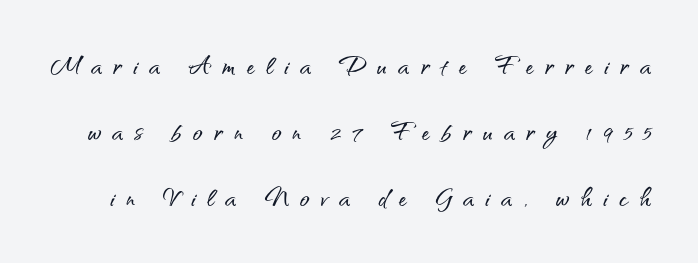
Bare-footed words on every line. The passage shown is typed in a proportional face where columns would drift. Line spacing here is loose. Does the type have serifs? No, each stem ends abruptly. Display-style spreading of the glyphs; the letterfit is very open.
